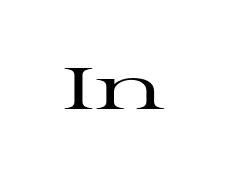
{"serif": "yes", "italic": "no", "width": "wide", "stroke_contrast": "high", "x_height": "medium", "monospaced": "no", "underline": "no", "letter_spacing": "normal", "letter_spacing_em": 0.0, "glyph_px": 59}
